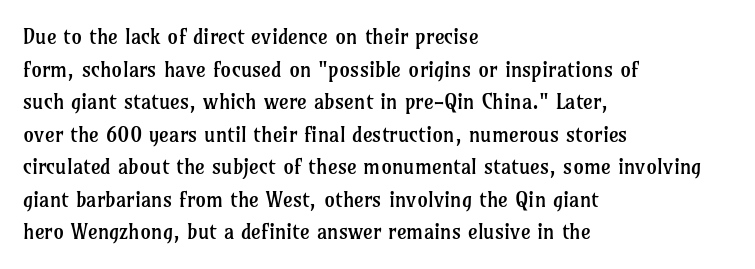
{"italic": "no", "bold": "no", "underline": "no", "align": "left", "line_spacing": "normal", "line_spacing_ratio": 1.55, "letter_spacing": "normal", "letter_spacing_em": 0.0, "glyph_px": 21}
